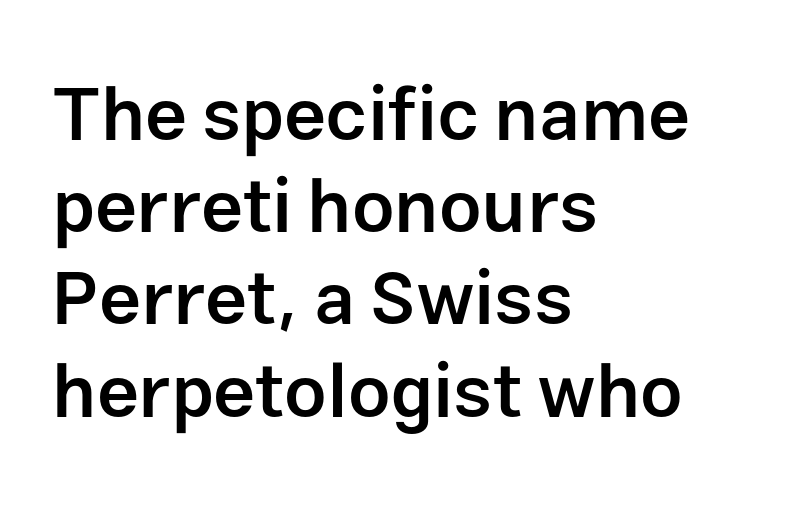
The gaps between neighbouring characters are ordinary and unremarkable. The passage shown is semibold, sitting just below true bold. Italic: no, the glyphs are upright roman. The compositor pushed each line to the left boundary. Typographically, this falls in the sans-serif category.
